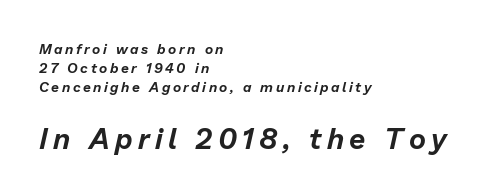
Q: Is the text italic (slanted)? A: Yes, it leans right by about 13 degrees.
Q: Is the text underlined? A: No.
Q: How is the paragraph aligned? A: Left-aligned.
Q: Is the spacing between lines tight, normal or loose? A: Normal.
Q: Which block of text is set in a larger size, the first (top) or the second (bottom)? A: The second (bottom) one.
Q: Width (condensed, normal, or wide)? A: Normal.
Q: Stroke contrast? A: Low.
Q: x-height? A: Medium.
Q: Monospaced? A: No.
